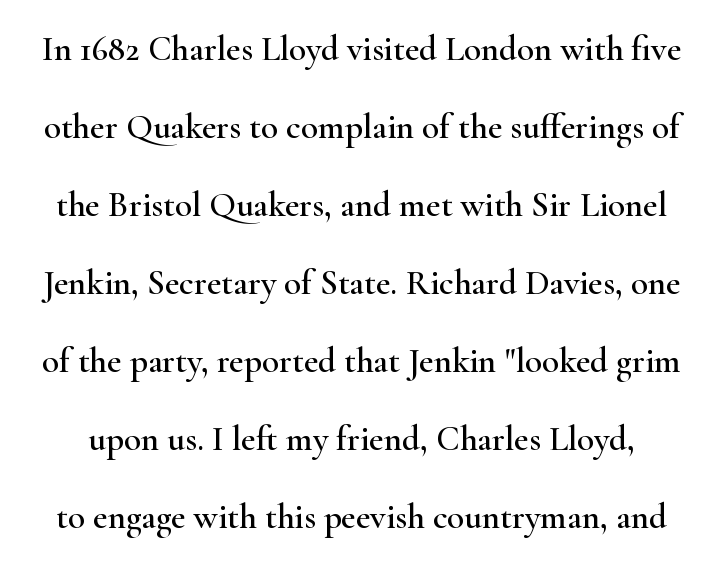
Q: Is the text italic (slanted)? A: No, it is upright.
Q: Is the typeface a serif or a sans-serif typeface? A: Serif.
Q: Is the text underlined? A: No.
Q: Is the spacing between letters normal or unusually wide? A: Normal.
Q: Is the spacing between lines tight, normal or loose? A: Loose.
Q: Width (condensed, normal, or wide)? A: Wide.
Q: Stroke contrast? A: High.
Q: x-height? A: Small.
Q: Monospaced? A: No.
